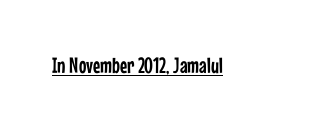
The image shows 22 px text type, upright; set normal letter spacing, underlined.
